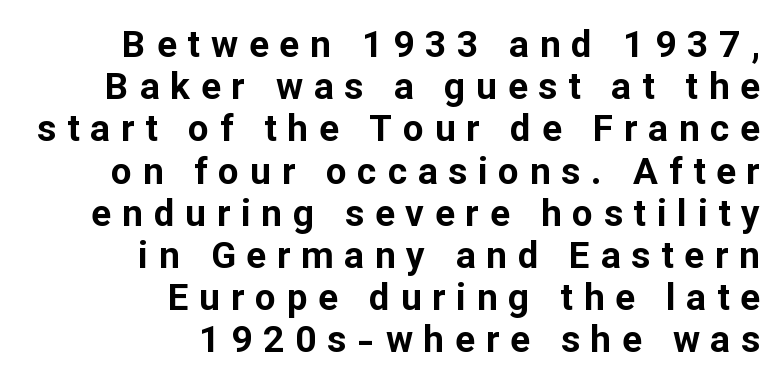
The passage shown is not underscored anywhere. The vertical gap from one line to the next is small. Is this a sans? Yes — the strokes have no serifs. Is there any slant? The stems are plumb.
